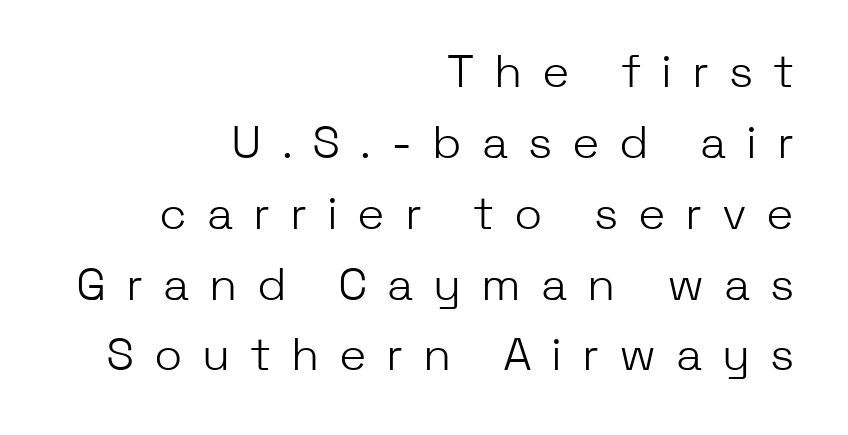
Q: Is the text bold? A: No.
Q: Is the text italic (slanted)? A: No, it is upright.
Q: Is the typeface a serif or a sans-serif typeface? A: Sans-serif.
Q: Is the text underlined? A: No.
Q: How is the paragraph aligned? A: Right-aligned.
Q: Is the spacing between letters normal or unusually wide? A: Unusually wide.
Q: Is the spacing between lines tight, normal or loose? A: Normal.
Q: Width (condensed, normal, or wide)? A: Normal.
Q: Stroke contrast? A: Low.
Q: x-height? A: Medium.
Q: Monospaced? A: No.
